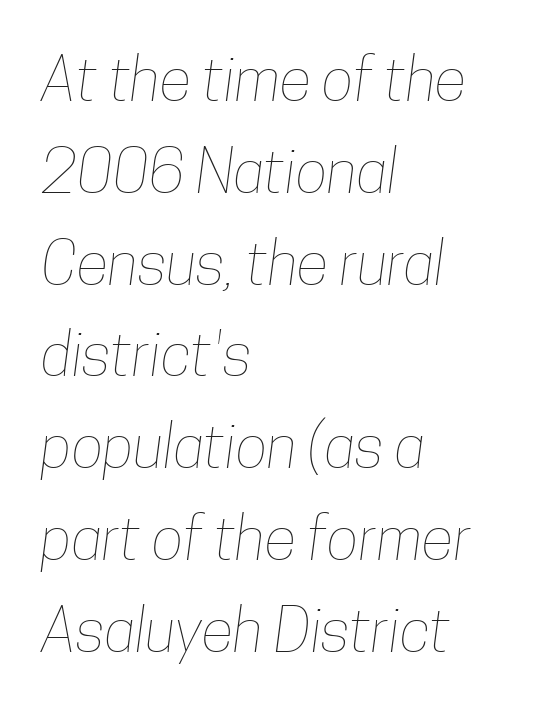
Students, observe: this is what conventionally led text looks like. You could not count columns in this text — the font is proportionally spaced. Tracking value appears to be zero — textbook default spacing. The strokes carry an ordinary text weight at most. Each row of text sits above clean, open space.
